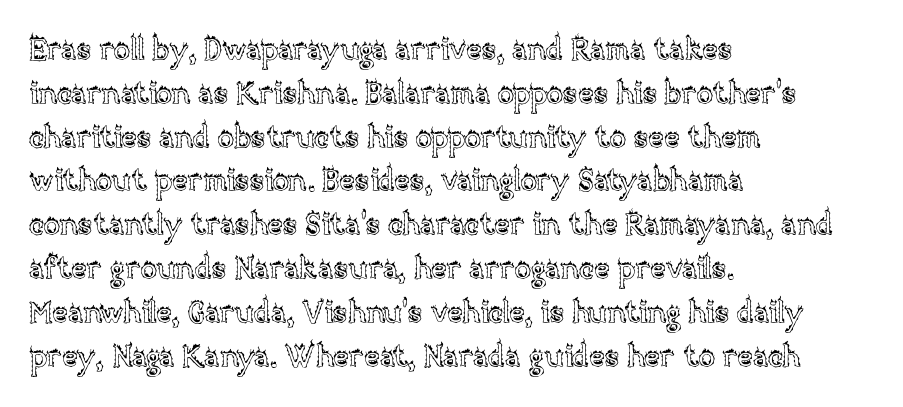
Q: Is the text italic (slanted)? A: No, it is upright.
Q: Is the text underlined? A: No.
Q: How is the paragraph aligned? A: Left-aligned.
Q: Is the spacing between letters normal or unusually wide? A: Normal.
Q: Is the spacing between lines tight, normal or loose? A: Normal.
Q: Width (condensed, normal, or wide)? A: Normal.
Q: x-height? A: Large.
Q: Monospaced? A: No.
